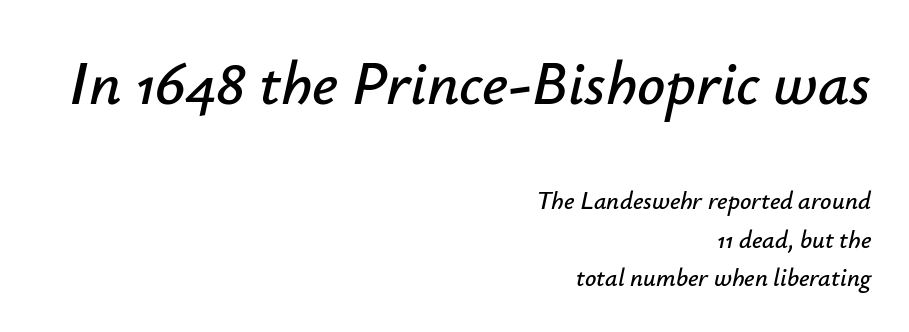
Q: Is the text italic (slanted)? A: Yes, it leans right by about 12 degrees.
Q: Is the text underlined? A: No.
Q: How is the paragraph aligned? A: Right-aligned.
Q: Is the spacing between letters normal or unusually wide? A: Normal.
Q: Is the spacing between lines tight, normal or loose? A: Normal.
Q: Which block of text is set in a larger size, the first (top) or the second (bottom)? A: The first (top) one.
Q: Width (condensed, normal, or wide)? A: Normal.
Q: Stroke contrast? A: Low.
Q: x-height? A: Small.
Q: Monospaced? A: No.
